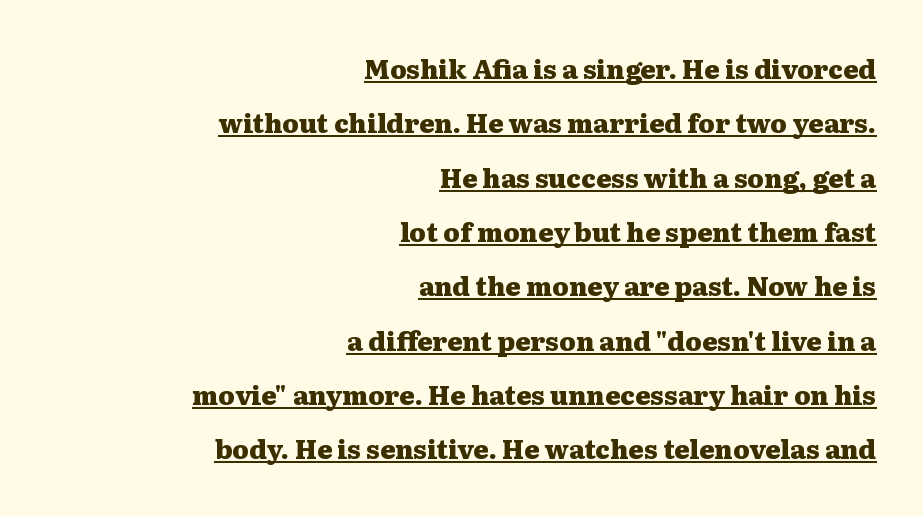
Does a line run under the words? Yes, clearly. Horizontally, the lines are justified to the trailing edge only. Posture: vertical. In terms of weight, the rendering is a true, heavy bold.
